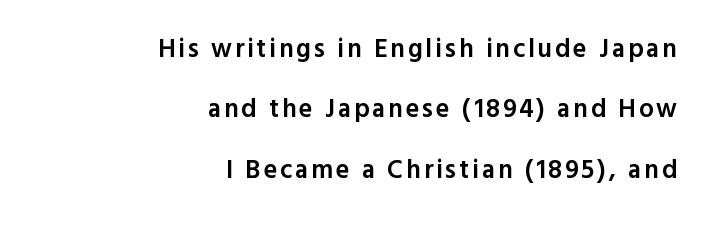
{"italic": "no", "bold": "semi", "underline": "no", "align": "right", "line_spacing": "loose", "line_spacing_ratio": 2.32, "glyph_px": 26}
